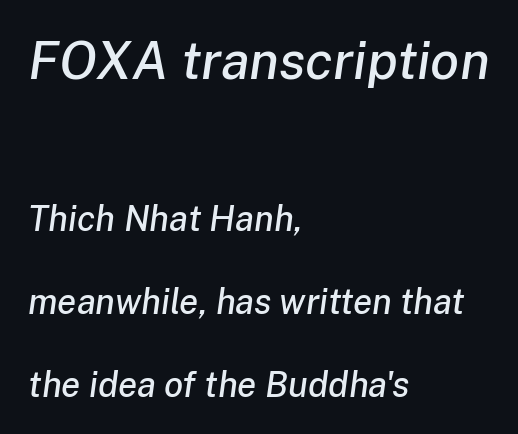
Q: Is the text italic (slanted)? A: Yes, it leans right by about 8 degrees.
Q: Is the text underlined? A: No.
Q: How is the paragraph aligned? A: Left-aligned.
Q: Is the spacing between letters normal or unusually wide? A: Normal.
Q: Is the spacing between lines tight, normal or loose? A: Loose.
Q: Which block of text is set in a larger size, the first (top) or the second (bottom)? A: The first (top) one.
Q: Width (condensed, normal, or wide)? A: Normal.
Q: Stroke contrast? A: Low.
Q: x-height? A: Medium.
Q: Monospaced? A: No.
